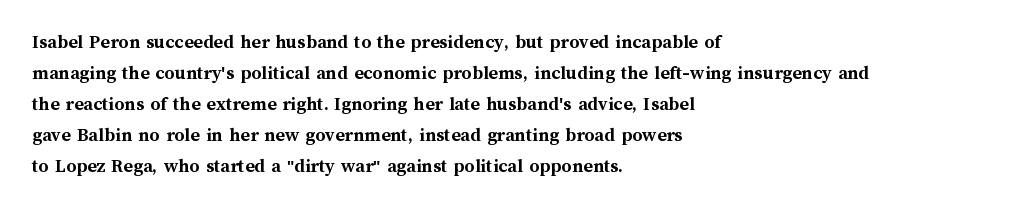
This is heavy type, rendered in bold. No extra tracking has been applied to these lines. The lines in this sample share a left origin and differ only in where they stop. A typesetter would call this leading conventional body-copy spacing. The typography opts for an upright posture over an oblique one. No word sits above an underline.
